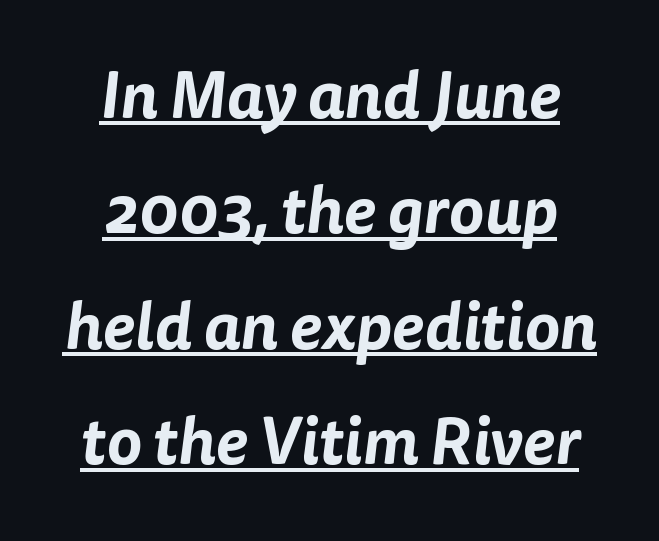
Q: Is the typeface a serif or a sans-serif typeface? A: Sans-serif.
Q: Is the text underlined? A: Yes.
Q: How is the paragraph aligned? A: Centered.
Q: Is the spacing between letters normal or unusually wide? A: Normal.
Q: Width (condensed, normal, or wide)? A: Normal.
Q: Stroke contrast? A: Low.
Q: x-height? A: Medium.
Q: Monospaced? A: No.
